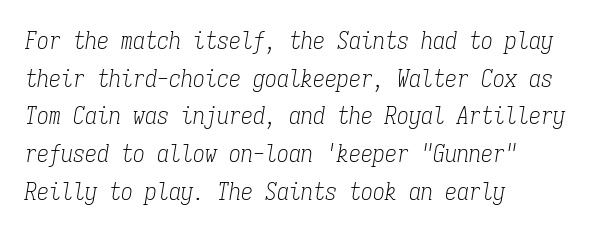
The image shows 24 px text type, italic (leaning right); set left-aligned, normal line spacing (1.57x), normal letter spacing, not underlined.
